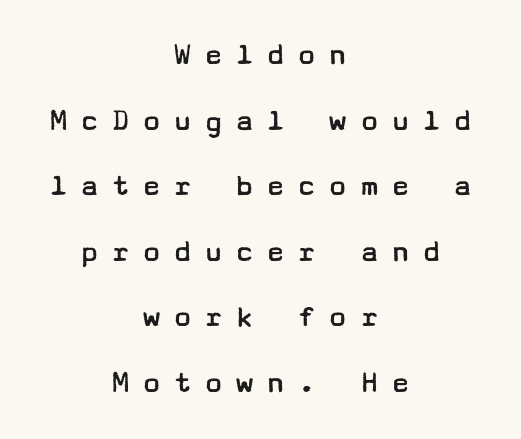
The weight tops out at a normal text grade. The typeface chosen for these lines omits serifs. You could only call the tracking loose — the letters float apart. The string is rendered with underlining switched off.
